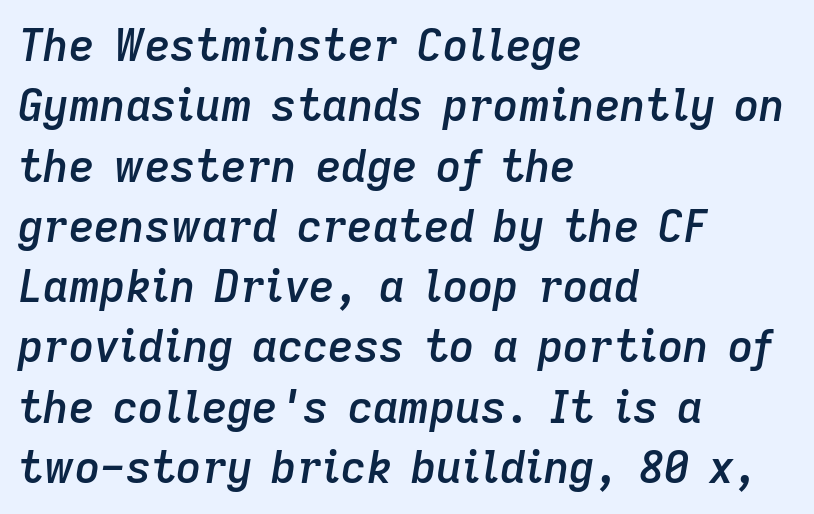
The image shows 44 px semibold type, italic (leaning right); set left-aligned, normal line spacing (1.37x), normal letter spacing, not underlined; low stroke contrast and a medium x-height.
